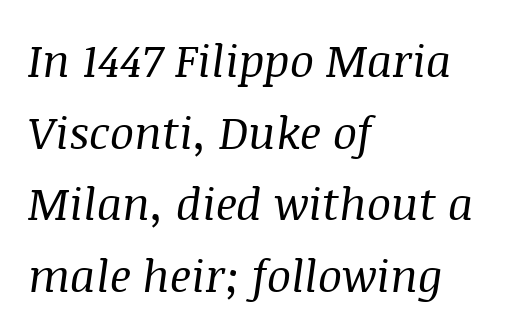
The passage shown stacks its lines at a standard gap. The characters display serif detailing at their extremities. Do the characters align in a grid? No, the font is proportional. The zone under the glyphs is completely vacant.
